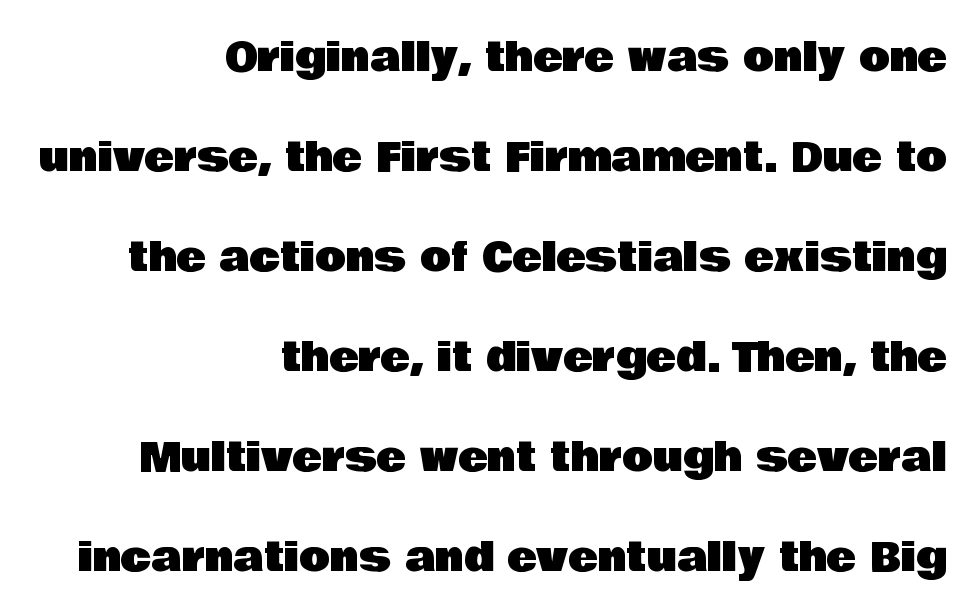
Stroke terminals: plain, sans-serif. These lines stack with their right ends in a neat column. Posture: upright roman. Clear beneath every line of the passage. Vertically, the passage feels expansive, rows floating well apart.
